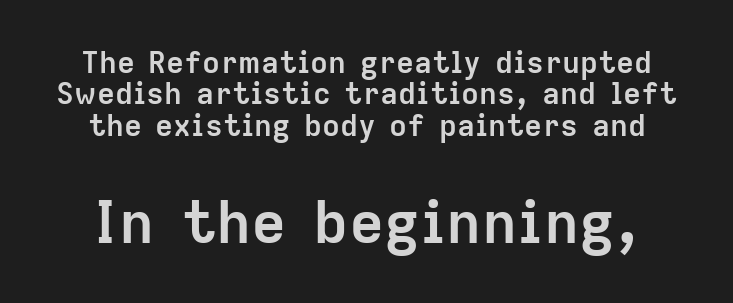
These lines are rendered in a variable-pitch font. Notice how thick the strokes are: this is what a full bold looks like. Check the space under the baseline: it is left empty. Nothing unusual about the tracking: characters are spaced as the font intends. The block sitting lower on the canvas is the one with enlarged characters.
